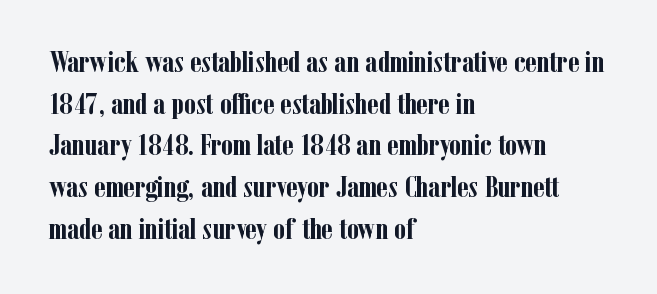
Q: Is the text bold? A: Yes.
Q: Is the text italic (slanted)? A: No, it is upright.
Q: Is the typeface a serif or a sans-serif typeface? A: Serif.
Q: Is the text underlined? A: No.
Q: How is the paragraph aligned? A: Left-aligned.
Q: Is the spacing between letters normal or unusually wide? A: Normal.
Q: Is the spacing between lines tight, normal or loose? A: Normal.
Q: Width (condensed, normal, or wide)? A: Condensed.
Q: Stroke contrast? A: Low.
Q: x-height? A: Medium.
Q: Monospaced? A: No.
